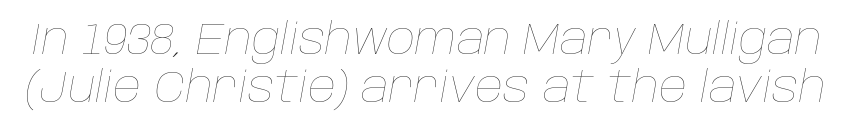
The glyphs look as if they've been sheared to an angle. A typesetter would call this leading minimal, almost set solid. Bare-footed words on every line. Varying glyph widths throughout — classic text-font behaviour.
